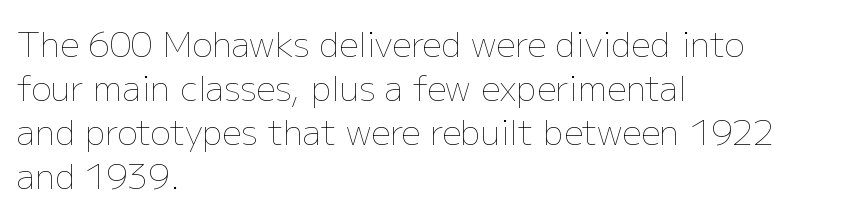
Every character sits straight up, as roman type does. Varying glyph widths throughout — classic text-font behaviour. These lines sit exactly where default settings would place them. Caption: standard tracking, unaltered.
